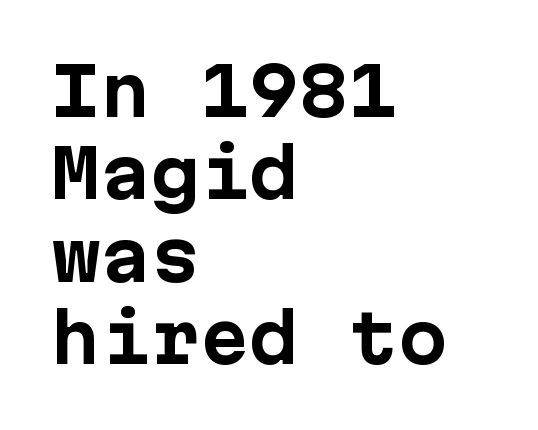
The rendering shows plain stroke endings on the letterforms — a sans-serif design. Plain, unruled lines of type. Quick note: not italic, upright. Plenty of ink on the page — the face is bold. The lines sit at an ordinary, default distance from one another. Caption: standard tracking, unaltered.
